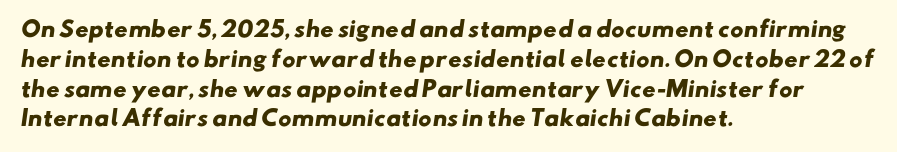
Q: Is the text bold? A: Yes.
Q: Is the text underlined? A: No.
Q: How is the paragraph aligned? A: Left-aligned.
Q: Is the spacing between letters normal or unusually wide? A: Normal.
Q: Is the spacing between lines tight, normal or loose? A: Normal.
